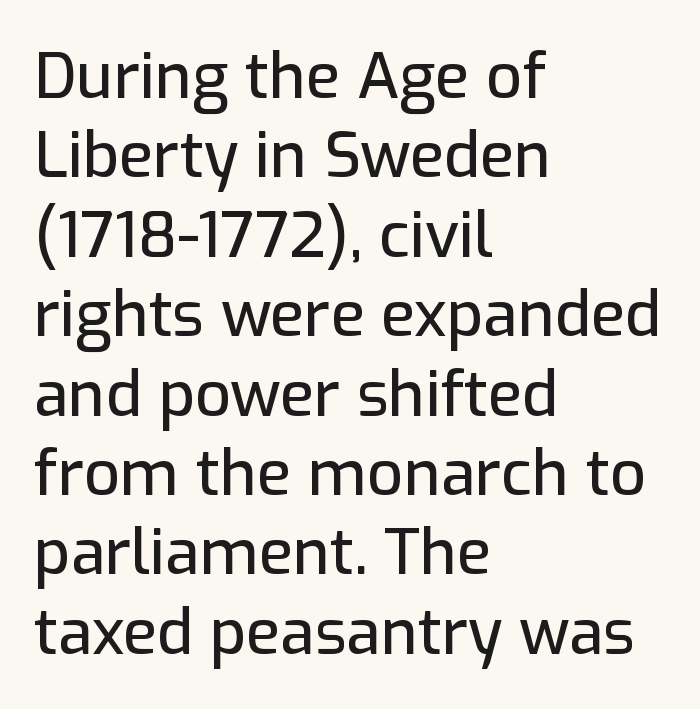
Q: Is the text italic (slanted)? A: No, it is upright.
Q: Is the typeface a serif or a sans-serif typeface? A: Sans-serif.
Q: Is the text underlined? A: No.
Q: How is the paragraph aligned? A: Left-aligned.
Q: Is the spacing between letters normal or unusually wide? A: Normal.
Q: Is the spacing between lines tight, normal or loose? A: Normal.
Q: Width (condensed, normal, or wide)? A: Normal.
Q: Stroke contrast? A: Low.
Q: x-height? A: Medium.
Q: Monospaced? A: No.
